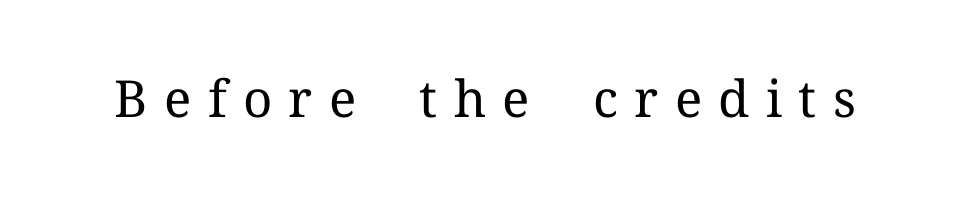
Q: Is the text bold? A: No.
Q: Is the text italic (slanted)? A: No, it is upright.
Q: Is the typeface a serif or a sans-serif typeface? A: Serif.
Q: Is the text underlined? A: No.
Q: Is the spacing between letters normal or unusually wide? A: Unusually wide.
Q: Width (condensed, normal, or wide)? A: Normal.
Q: Stroke contrast? A: Medium.
Q: x-height? A: Medium.
Q: Monospaced? A: No.
